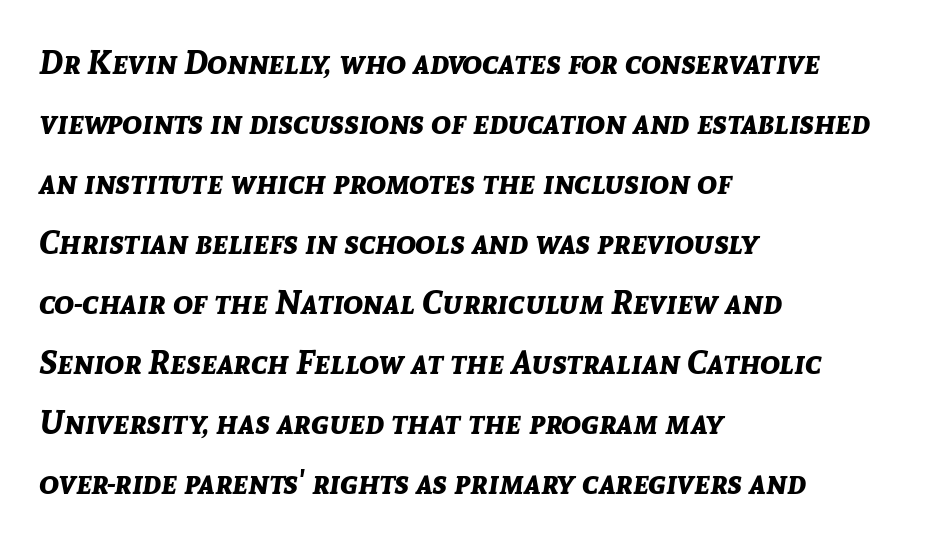
{"italic": "yes", "lean": "right", "slant_degrees": 8, "bold": "yes", "weight": "bold", "width": "normal", "stroke_contrast": "low", "x_height": "medium", "monospaced": "no", "underline": "no", "align": "left", "line_spacing_ratio": 1.82, "letter_spacing": "normal", "letter_spacing_em": 0.0, "glyph_px": 33}
